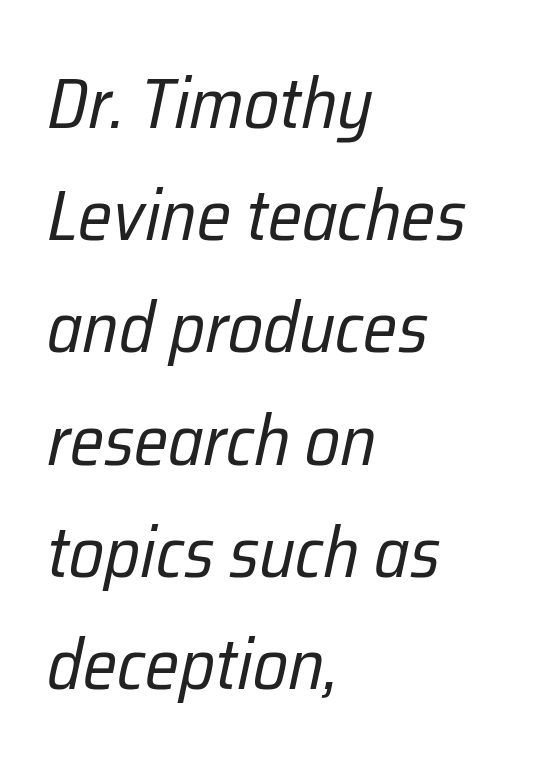
{"italic": "yes", "lean": "right", "slant_degrees": 12, "bold": "no", "weight": "regular", "width": "condensed", "stroke_contrast": "low", "x_height": "medium", "monospaced": "no", "underline": "no", "align": "left", "line_spacing": "normal", "line_spacing_ratio": 1.58, "letter_spacing": "normal", "letter_spacing_em": 0.0, "glyph_px": 71}
